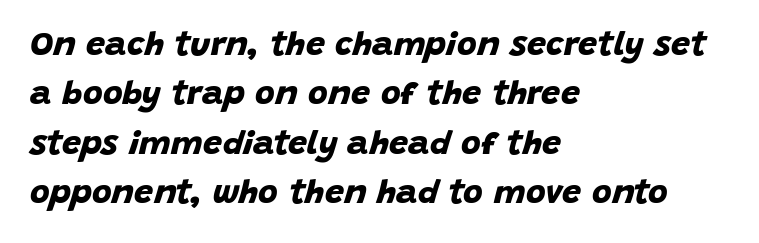
Q: Is the text bold? A: Yes.
Q: Is the typeface a serif or a sans-serif typeface? A: Sans-serif.
Q: Is the text underlined? A: No.
Q: How is the paragraph aligned? A: Left-aligned.
Q: Is the spacing between letters normal or unusually wide? A: Normal.
Q: Is the spacing between lines tight, normal or loose? A: Normal.
Q: Width (condensed, normal, or wide)? A: Normal.
Q: Stroke contrast? A: Low.
Q: x-height? A: Large.
Q: Monospaced? A: No.
